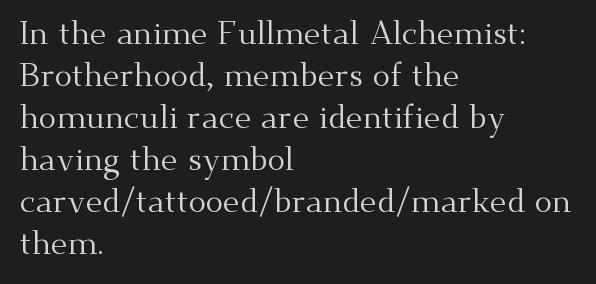
The leading is moderate, giving the passage an even texture. The typeface has the unassuming heft of standard copy or less. Tracking here is standard; glyphs follow each other at the usual distance. Ascenders rise straight up at ninety degrees.
